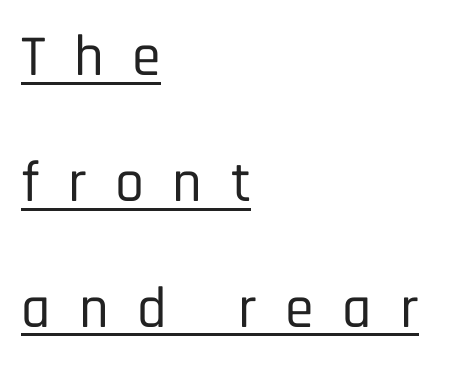
Q: Is the text italic (slanted)? A: No, it is upright.
Q: Is the typeface a serif or a sans-serif typeface? A: Sans-serif.
Q: Is the text underlined? A: Yes.
Q: How is the paragraph aligned? A: Left-aligned.
Q: Is the spacing between letters normal or unusually wide? A: Unusually wide.
Q: Is the spacing between lines tight, normal or loose? A: Loose.
Q: Width (condensed, normal, or wide)? A: Condensed.
Q: Stroke contrast? A: Low.
Q: x-height? A: Large.
Q: Monospaced? A: No.
